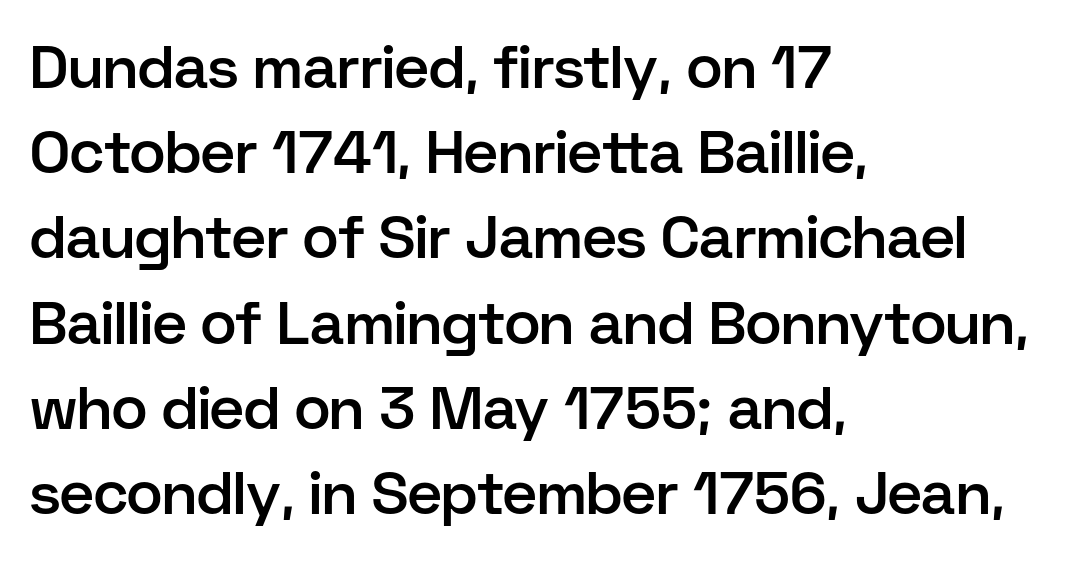
{"serif": "no", "italic": "no", "bold": "semi", "weight": "semibold", "width": "normal", "stroke_contrast": "low", "x_height": "medium", "monospaced": "no", "underline": "no", "align": "left", "line_spacing": "normal", "line_spacing_ratio": 1.42, "letter_spacing": "normal", "letter_spacing_em": 0.0, "glyph_px": 60}
